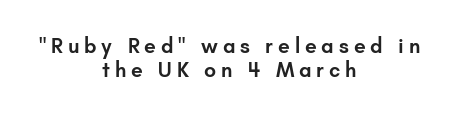
{"italic": "no", "bold": "semi", "underline": "no", "align": "center", "line_spacing": "tight", "line_spacing_ratio": 1.14, "letter_spacing": "wide", "letter_spacing_em": 0.23, "glyph_px": 21}
